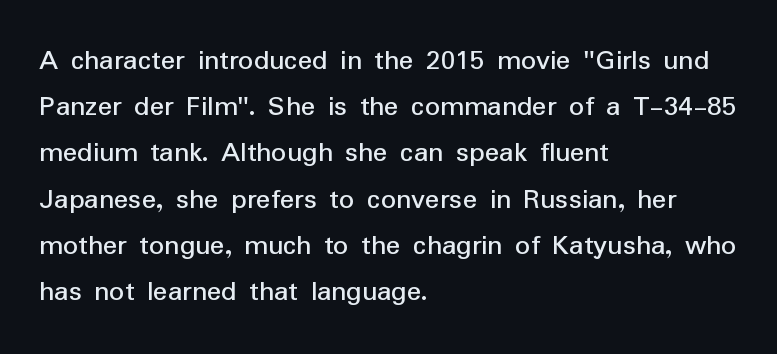
{"serif": "no", "italic": "no", "width": "normal", "stroke_contrast": "low", "x_height": "medium", "monospaced": "no", "underline": "no", "align": "left", "line_spacing": "normal", "line_spacing_ratio": 1.54, "letter_spacing": "normal", "letter_spacing_em": 0.0, "glyph_px": 30}
